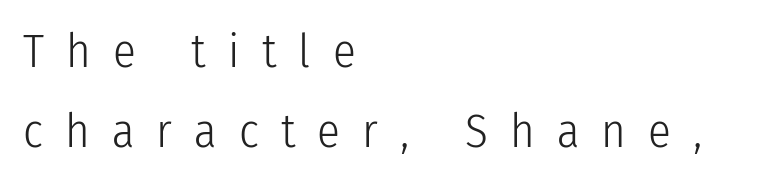
The glyphs are unaccompanied by any horizontal stroke below them. Tracking here is generous; glyphs stand well apart from one another. These lines stack with their left ends in a neat column. The letters look calm and open, with moderate or lighter stems. Varying glyph widths throughout — classic text-font behaviour. In terms of posture, this sample is upright.
